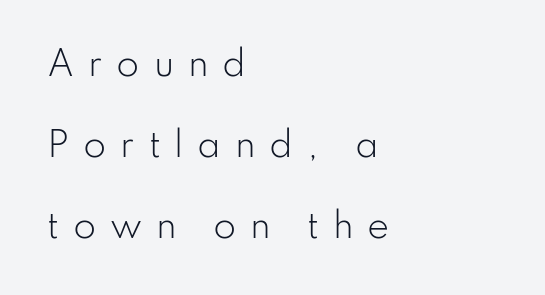
The image shows 33 px light sans-serif type, upright; set left-aligned, loose line spacing (2.46x), unusually wide letter spacing (+0.42 em), not underlined; low stroke contrast and a small x-height.
